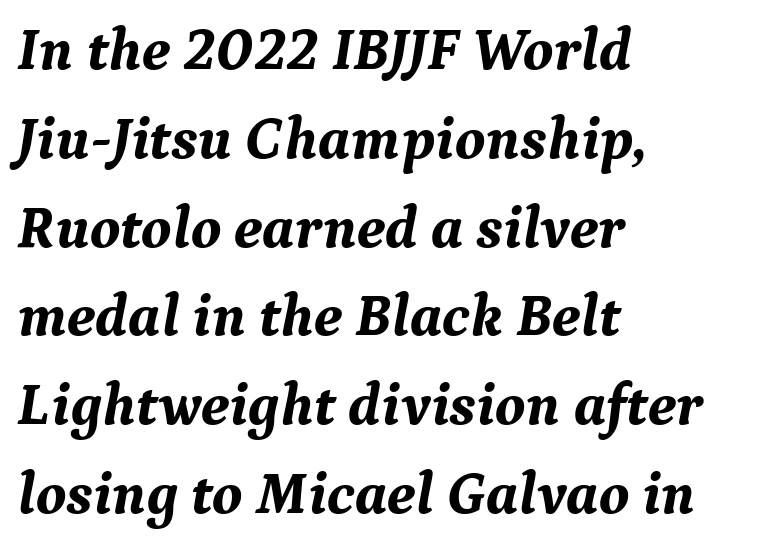
{"serif": "yes", "italic": "yes", "lean": "right", "slant_degrees": 9, "bold": "yes", "weight": "bold", "width": "normal", "stroke_contrast": "medium", "x_height": "medium", "monospaced": "no", "underline": "no", "align": "left", "line_spacing": "normal", "line_spacing_ratio": 1.48, "letter_spacing": "normal", "letter_spacing_em": 0.0, "glyph_px": 60}
